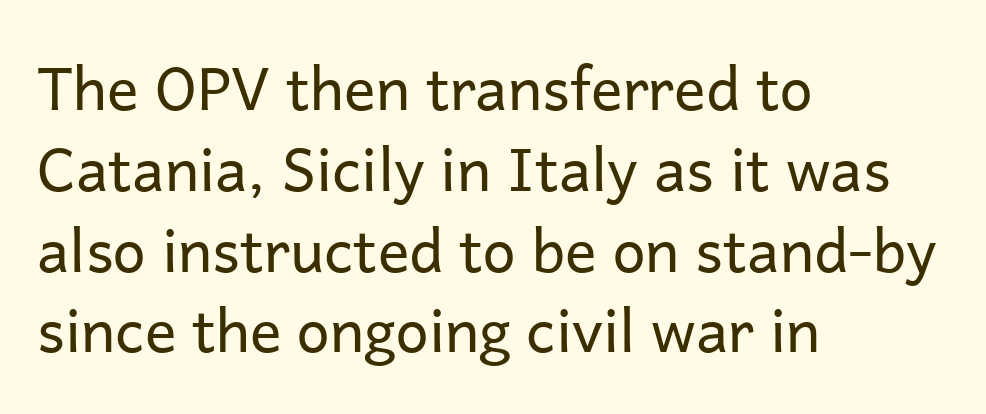
The image shows 59 px regular-weight sans-serif type, upright; set left-aligned, normal line spacing (1.37x), normal letter spacing, not underlined; low stroke contrast and a medium x-height.
